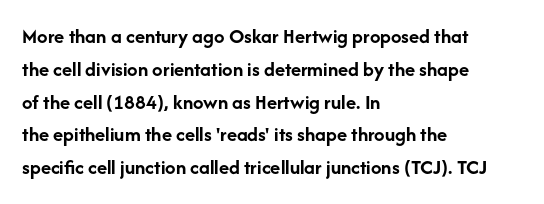
Weight check: bold — yes, fully. This rendering features lettering with no underline. This is the regular roman posture of the typeface. Is there much room between lines? A standard amount, neither cramped nor airy. No extra tracking has been applied to these lines. The rag falls on the right side of this text block.
